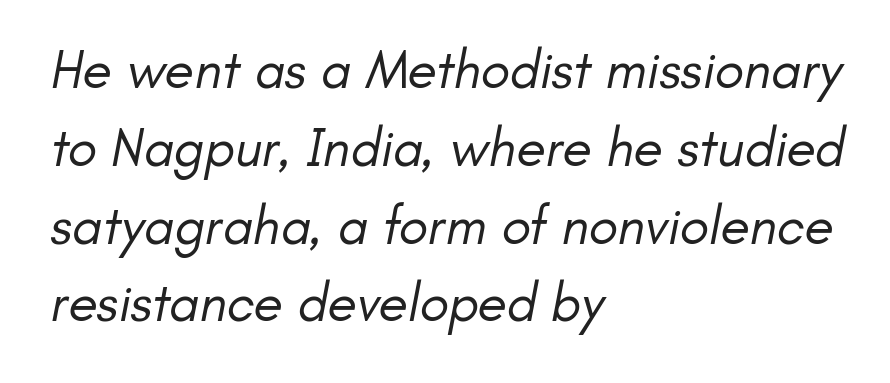
Q: Is the text bold? A: No.
Q: Is the typeface a serif or a sans-serif typeface? A: Sans-serif.
Q: Is the text underlined? A: No.
Q: How is the paragraph aligned? A: Left-aligned.
Q: Is the spacing between letters normal or unusually wide? A: Normal.
Q: Is the spacing between lines tight, normal or loose? A: Normal.
Q: Width (condensed, normal, or wide)? A: Normal.
Q: Stroke contrast? A: Low.
Q: x-height? A: Small.
Q: Monospaced? A: No.
